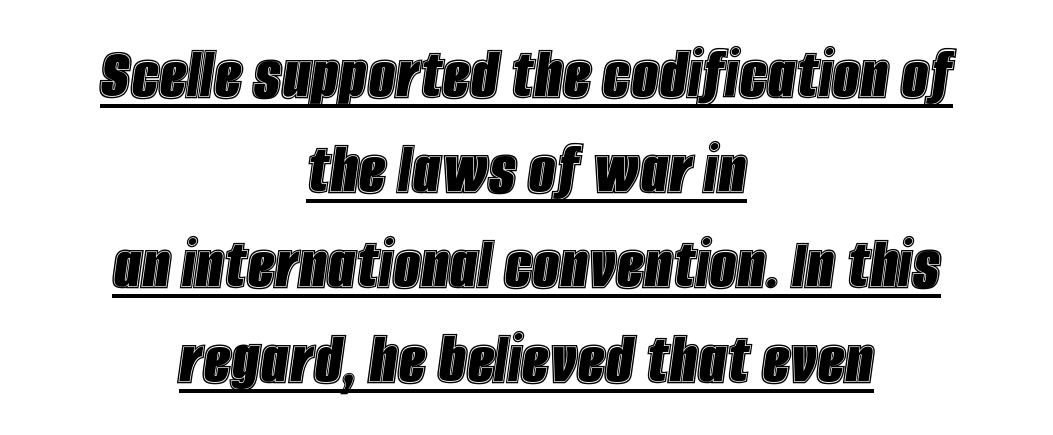
The letters sit at their default tracking, neither squeezed nor spread. The lettering tilts uniformly, giving the passage an italic look. Proportional: the letters do not fall into vertical columns. Typeset on center — no edge is straight.
